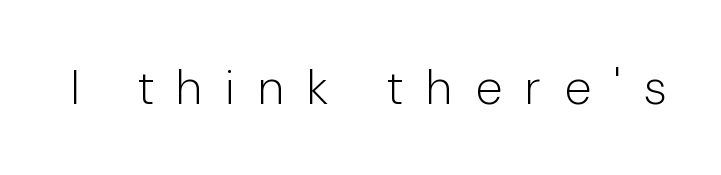
The image shows 49 px light, condensed sans-serif type, upright; set unusually wide letter spacing (+0.5 em), not underlined; low stroke contrast and a medium x-height.
